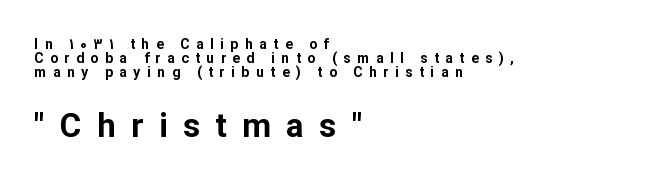
This sample trades vertical openness for compactness between lines. The letters stand straight up with perfectly vertical stems. The following chunk of copy outweighs the initial chunk in type size. Unlike a traditional serif, this face leaves its strokes unadorned. This rendering uses left alignment, leaving the right contour irregular.
